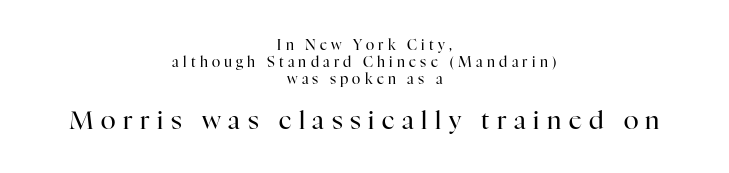
The image shows 25 px text type, upright; set centered, line spacing 1.22x, unusually wide letter spacing (+0.3 em), not underlined; the second (bottom) block is 1.79x larger.
